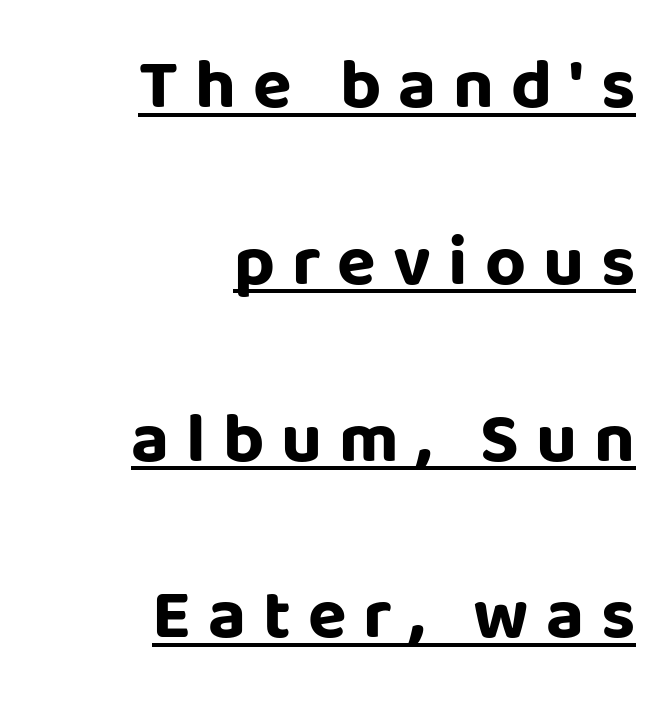
Classification — sans serif. Posture: vertical. The letters are bold, with thick, heavy strokes. Notice the wide empty band between every row — that's loose leading.
